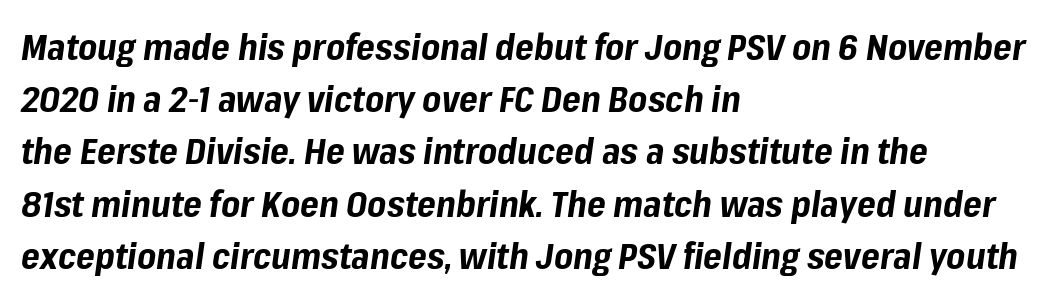
{"italic": "yes", "lean": "right", "slant_degrees": 8, "bold": "yes", "weight": "bold", "width": "normal", "stroke_contrast": "low", "x_height": "medium", "monospaced": "no", "underline": "no", "align": "left", "line_spacing": "normal", "line_spacing_ratio": 1.45, "letter_spacing": "normal", "letter_spacing_em": 0.0, "glyph_px": 36}
